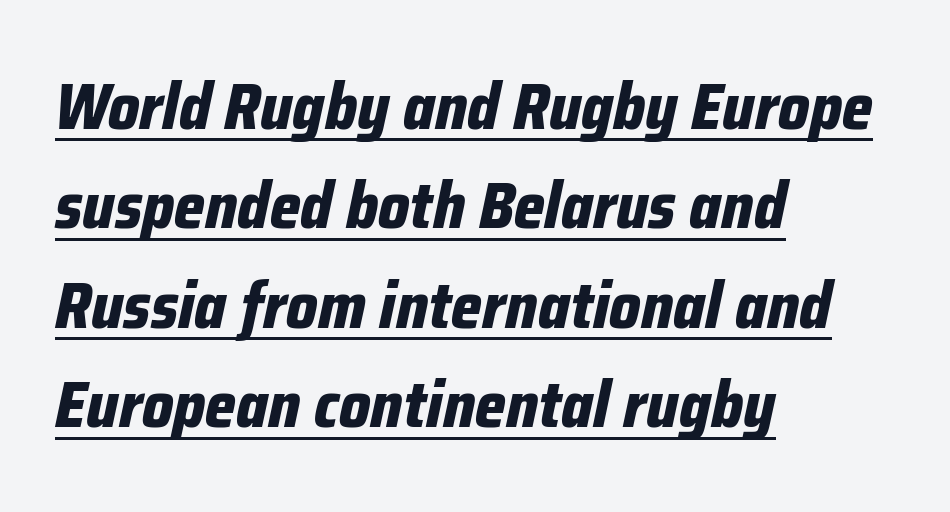
Varying glyph widths throughout — classic text-font behaviour. Style check: oblique. The passage is arranged the way most books set body copy — flush left. The lines sit at an ordinary, default distance from one another.
